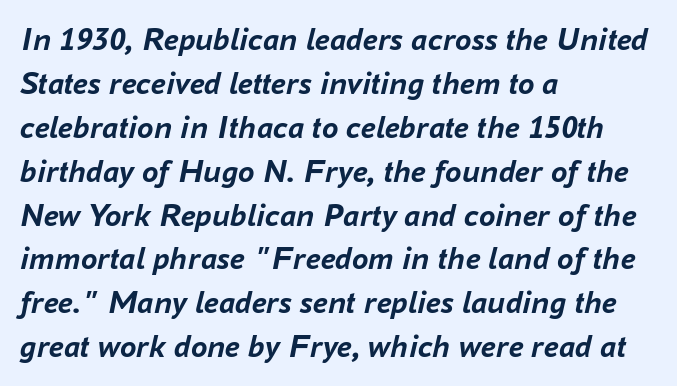
Q: Is the text bold? A: Yes.
Q: Is the text italic (slanted)? A: Yes, it leans right by about 16 degrees.
Q: Is the text underlined? A: No.
Q: How is the paragraph aligned? A: Left-aligned.
Q: Is the spacing between letters normal or unusually wide? A: Normal.
Q: Is the spacing between lines tight, normal or loose? A: Normal.
Q: Width (condensed, normal, or wide)? A: Normal.
Q: Stroke contrast? A: Low.
Q: x-height? A: Medium.
Q: Monospaced? A: No.
